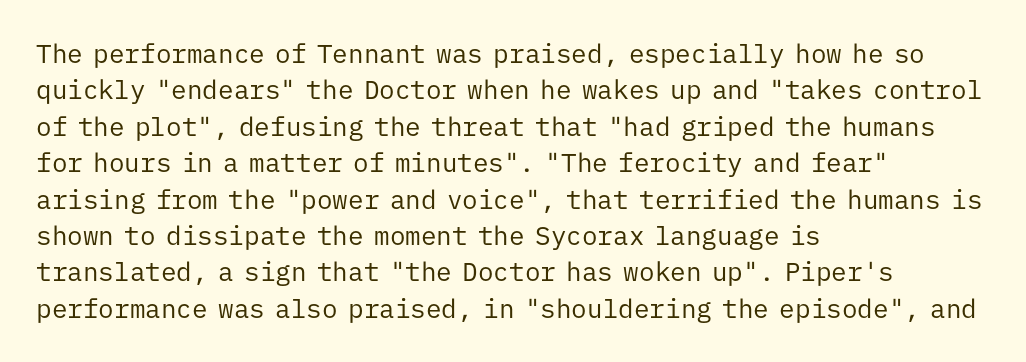
Short and long lines alike share a common starting point at left. The typeface has the unassuming heft of standard copy or less. Is the letter spacing exaggerated? No — it looks like the ordinary default. Has an underline been added? It has not. Posture: vertical.
